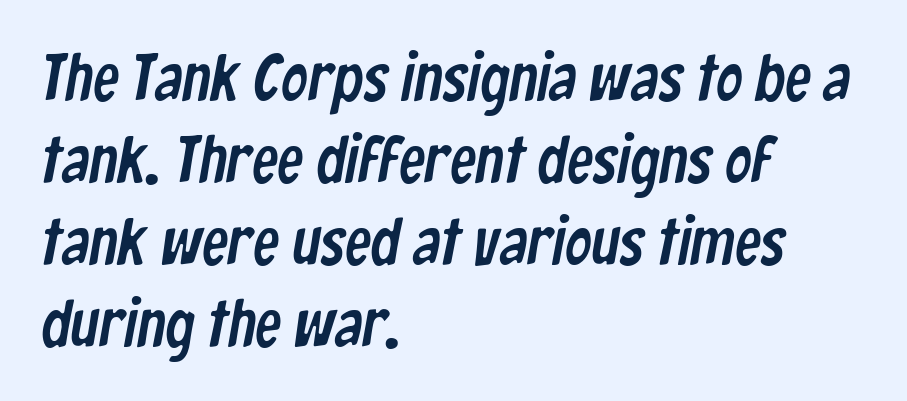
Q: Is the typeface a serif or a sans-serif typeface? A: Sans-serif.
Q: Is the text underlined? A: No.
Q: How is the paragraph aligned? A: Left-aligned.
Q: Is the spacing between letters normal or unusually wide? A: Normal.
Q: Width (condensed, normal, or wide)? A: Condensed.
Q: Stroke contrast? A: Low.
Q: x-height? A: Medium.
Q: Monospaced? A: No.
